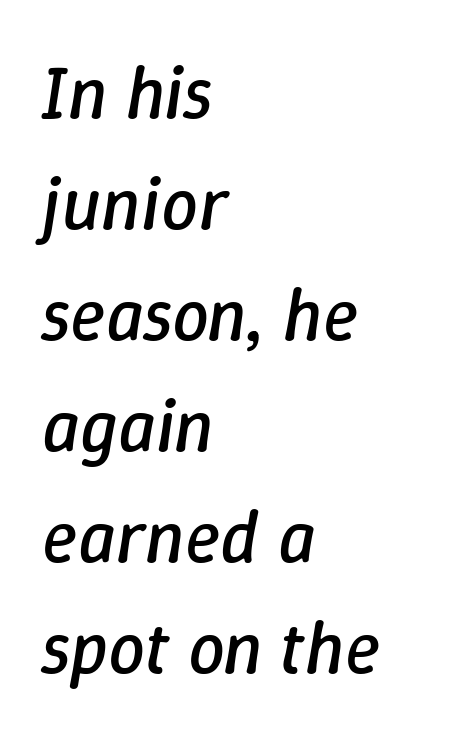
Q: Is the text bold? A: No.
Q: Is the text italic (slanted)? A: Yes, it leans right by about 9 degrees.
Q: Is the text underlined? A: No.
Q: How is the paragraph aligned? A: Left-aligned.
Q: Is the spacing between letters normal or unusually wide? A: Normal.
Q: Is the spacing between lines tight, normal or loose? A: Normal.
Q: Width (condensed, normal, or wide)? A: Normal.
Q: Stroke contrast? A: Low.
Q: x-height? A: Medium.
Q: Monospaced? A: No.
